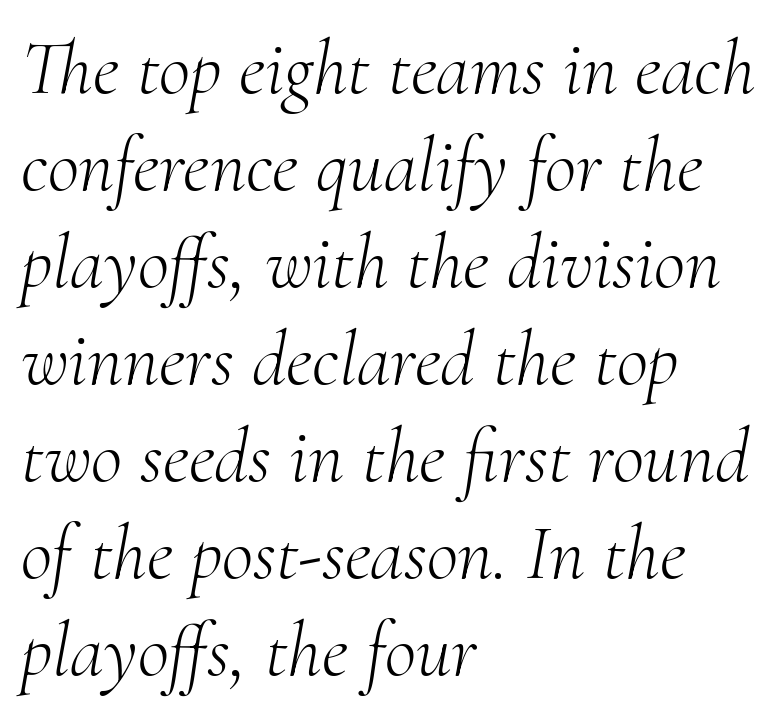
Baseline-to-baseline distance is the conventional proportion of letter height. Designer's note — italics engaged. Type style note: has serifs. Is the type heavy? It reads as light-to-regular instead. Between one letter and the next there's only the usual sliver of space. Teacher's note: observe the even left margin — that is flush-left alignment.
